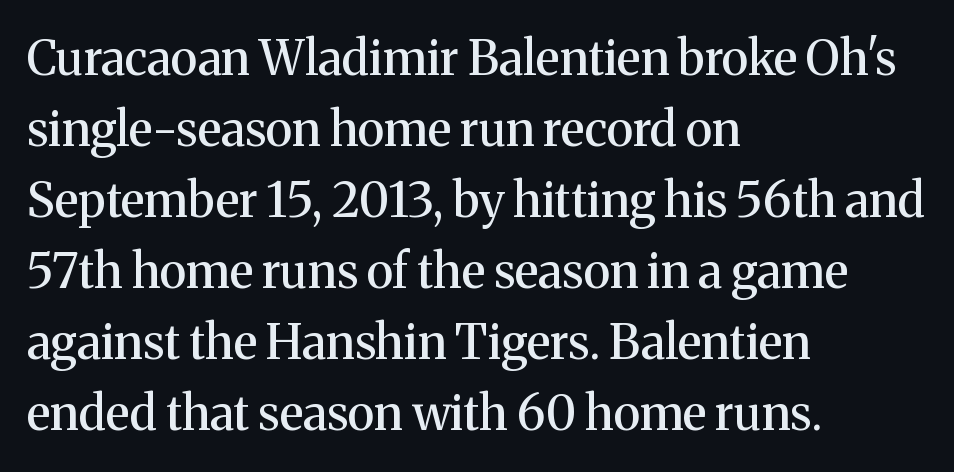
The image shows 48 px serif type, upright; set left-aligned, normal line spacing (1.48x), normal letter spacing, not underlined; medium stroke contrast and a medium x-height.
